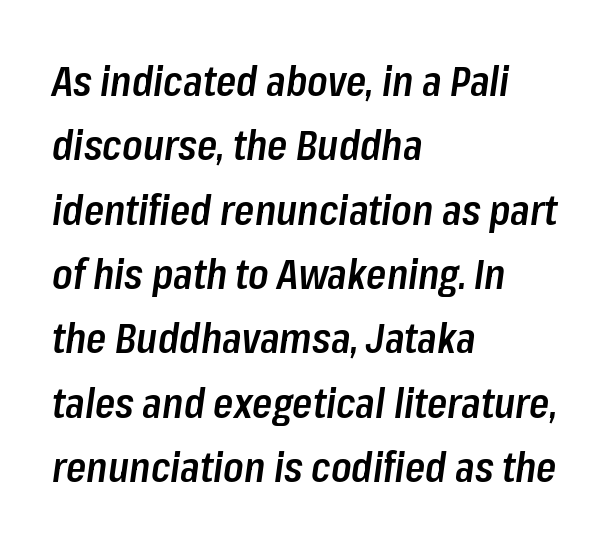
Q: Is the text bold? A: Semi-bold.
Q: Is the text italic (slanted)? A: Yes, it leans right by about 8 degrees.
Q: Is the text underlined? A: No.
Q: How is the paragraph aligned? A: Left-aligned.
Q: Is the spacing between letters normal or unusually wide? A: Normal.
Q: Is the spacing between lines tight, normal or loose? A: Normal.
Q: Width (condensed, normal, or wide)? A: Condensed.
Q: Stroke contrast? A: Low.
Q: x-height? A: Medium.
Q: Monospaced? A: No.
